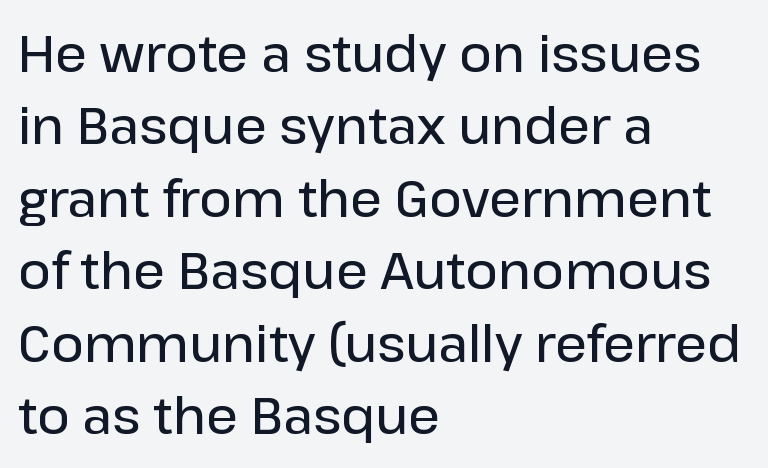
{"serif": "no", "italic": "no", "bold": "semi", "weight": "semibold", "width": "normal", "stroke_contrast": "low", "x_height": "medium", "monospaced": "no", "underline": "no", "align": "left", "line_spacing": "normal", "line_spacing_ratio": 1.45, "letter_spacing": "normal", "letter_spacing_em": 0.0, "glyph_px": 50}
